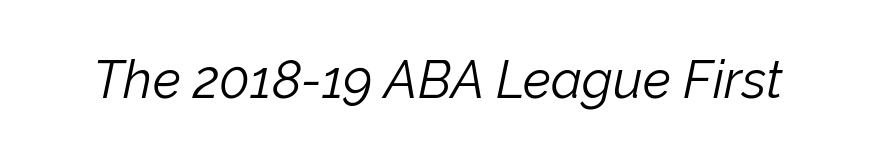
Compared with a typical body face, this is equally light or lighter still. Nothing unusual about the tracking: characters are spaced as the font intends. Varying glyph widths throughout — classic text-font behaviour. The axis of the letterforms is tilted away from vertical.
